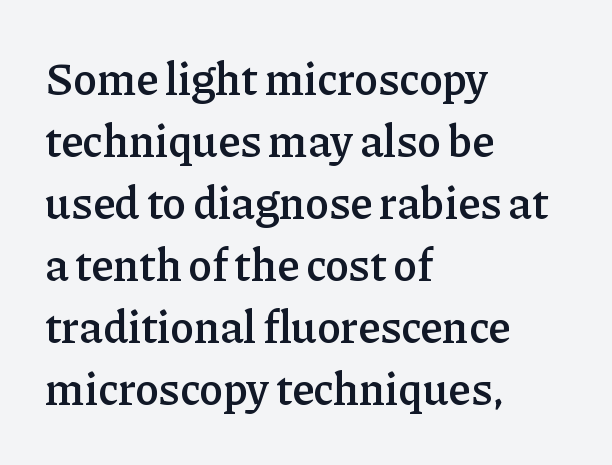
Q: Is the text bold? A: Semi-bold.
Q: Is the text italic (slanted)? A: No, it is upright.
Q: Is the typeface a serif or a sans-serif typeface? A: Serif.
Q: Is the text underlined? A: No.
Q: How is the paragraph aligned? A: Left-aligned.
Q: Is the spacing between letters normal or unusually wide? A: Normal.
Q: Is the spacing between lines tight, normal or loose? A: Normal.
Q: Width (condensed, normal, or wide)? A: Normal.
Q: Stroke contrast? A: Low.
Q: x-height? A: Medium.
Q: Monospaced? A: No.
